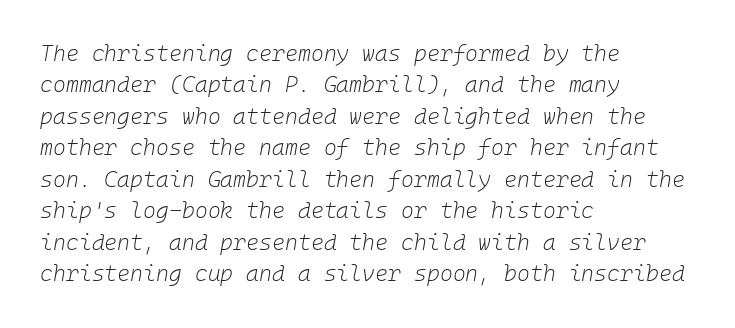
{"italic": "yes", "lean": "right", "slant_degrees": 10, "bold": "no", "underline": "no", "align": "left", "line_spacing": "normal", "line_spacing_ratio": 1.43, "letter_spacing": "normal", "letter_spacing_em": 0.0, "glyph_px": 22}
